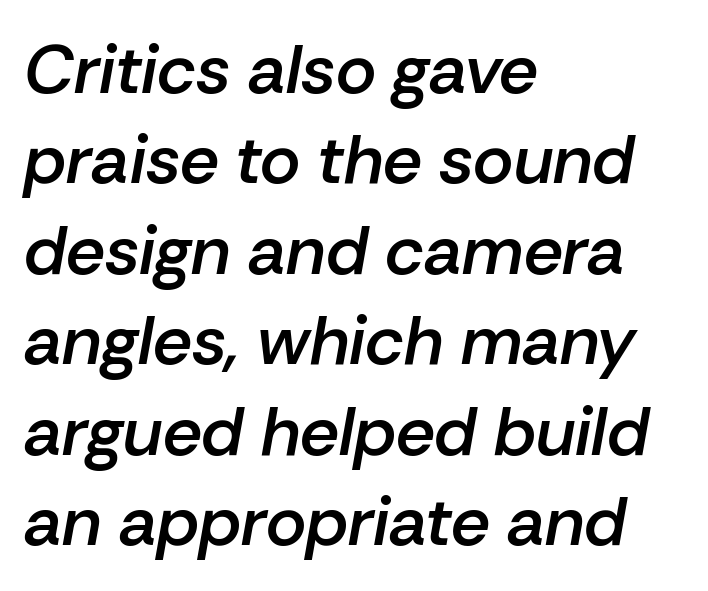
Summary of weight: moderately heavy, a semibold. The words here are not underlined. No extra tracking has been applied to these lines. Baseline-to-baseline distance is the conventional proportion of letter height. The letters advance in unequal steps, a hallmark of proportional type.
